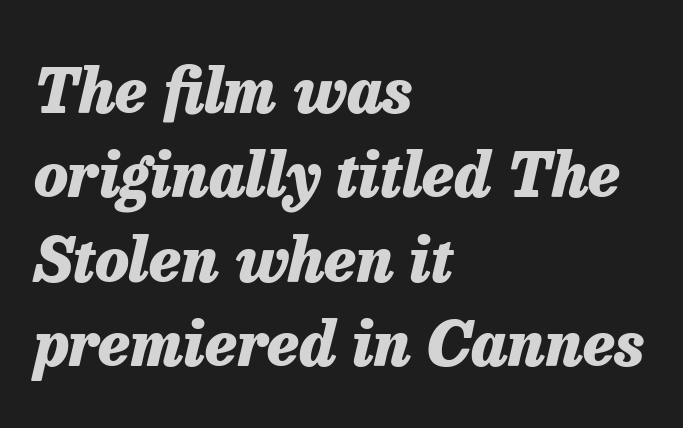
{"italic": "yes", "lean": "right", "slant_degrees": 13, "bold": "yes", "weight": "heavy", "width": "normal", "stroke_contrast": "low", "x_height": "medium", "monospaced": "no", "underline": "no", "align": "left", "line_spacing": "normal", "line_spacing_ratio": 1.36, "letter_spacing": "normal", "letter_spacing_em": 0.0, "glyph_px": 62}
